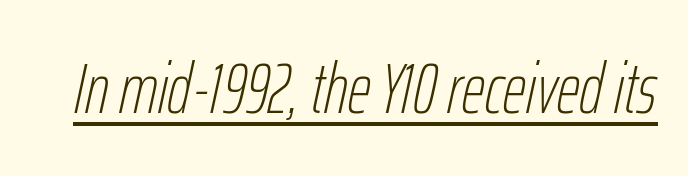
The image shows 72 px thin, condensed type, italic (leaning right); set normal letter spacing, underlined; low stroke contrast and a medium x-height.
